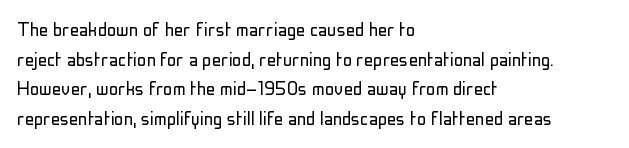
The image shows 23 px text type, upright; set left-aligned, normal line spacing (1.29x), normal letter spacing, not underlined.
